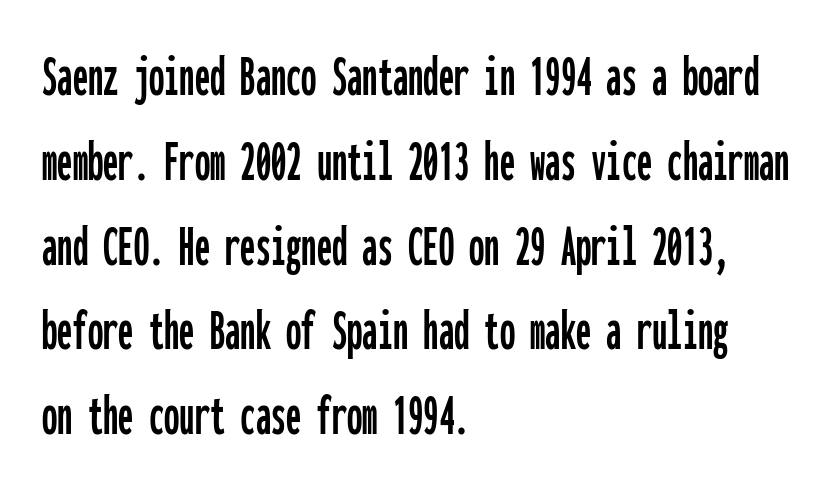
Q: Is the text italic (slanted)? A: No, it is upright.
Q: Is the typeface a serif or a sans-serif typeface? A: Sans-serif.
Q: Is the text underlined? A: No.
Q: How is the paragraph aligned? A: Left-aligned.
Q: Is the spacing between letters normal or unusually wide? A: Normal.
Q: Is the spacing between lines tight, normal or loose? A: Normal.
Q: Width (condensed, normal, or wide)? A: Condensed.
Q: Stroke contrast? A: Low.
Q: x-height? A: Medium.
Q: Monospaced? A: Yes.
